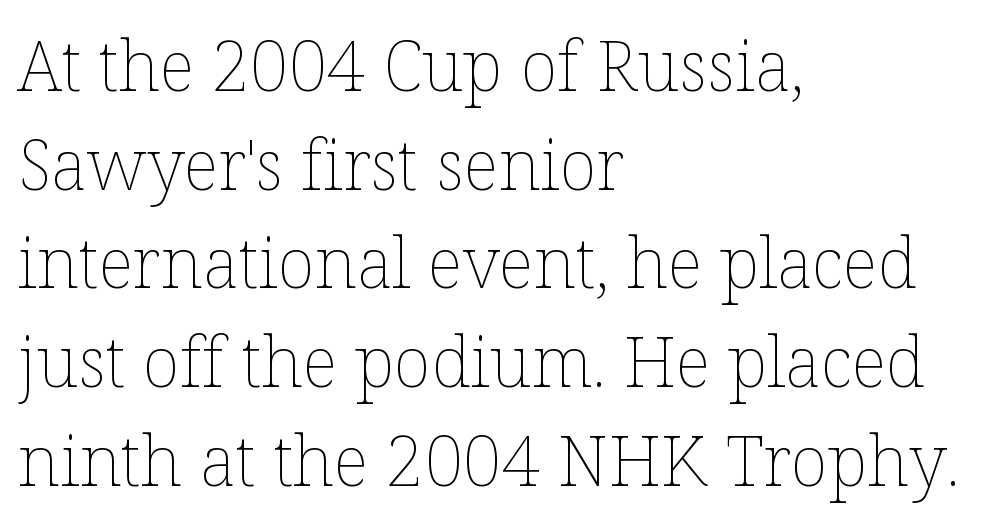
A bare baseline throughout the passage. Vertical strokes here are truly vertical. Notice how the passage keeps a crisp vertical edge on the left only. Vertically, the passage feels balanced, rows spaced as you'd expect.
